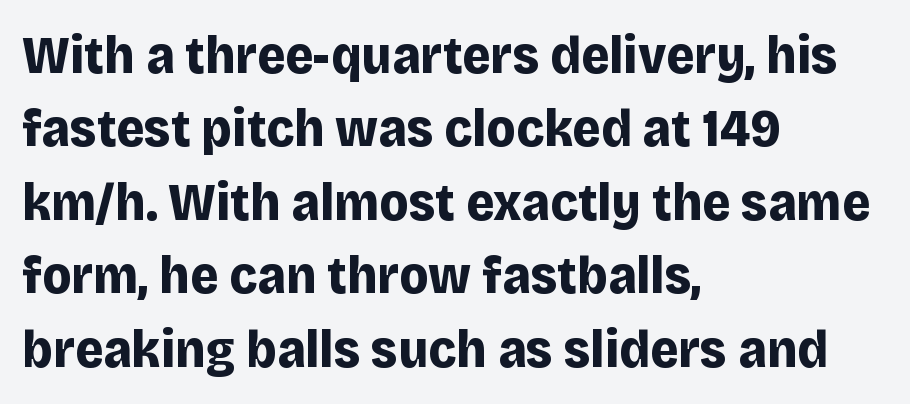
Q: Is the text bold? A: Yes.
Q: Is the text italic (slanted)? A: No, it is upright.
Q: Is the typeface a serif or a sans-serif typeface? A: Sans-serif.
Q: Is the text underlined? A: No.
Q: How is the paragraph aligned? A: Left-aligned.
Q: Is the spacing between letters normal or unusually wide? A: Normal.
Q: Is the spacing between lines tight, normal or loose? A: Normal.
Q: Width (condensed, normal, or wide)? A: Normal.
Q: Stroke contrast? A: Low.
Q: x-height? A: Large.
Q: Monospaced? A: No.
